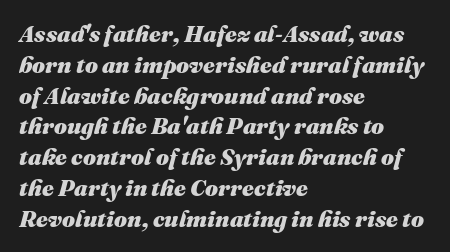
{"italic": "yes", "lean": "right", "slant_degrees": 16, "bold": "yes", "underline": "no", "align": "left", "line_spacing": "normal", "line_spacing_ratio": 1.34, "letter_spacing": "normal", "letter_spacing_em": 0.0, "glyph_px": 23}
